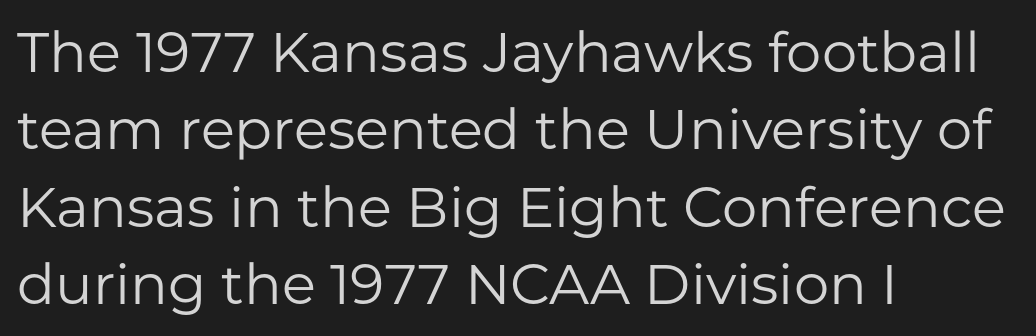
Q: Is the text bold? A: No.
Q: Is the text italic (slanted)? A: No, it is upright.
Q: Is the typeface a serif or a sans-serif typeface? A: Sans-serif.
Q: Is the text underlined? A: No.
Q: How is the paragraph aligned? A: Left-aligned.
Q: Is the spacing between letters normal or unusually wide? A: Normal.
Q: Is the spacing between lines tight, normal or loose? A: Normal.
Q: Width (condensed, normal, or wide)? A: Normal.
Q: Stroke contrast? A: Low.
Q: x-height? A: Medium.
Q: Monospaced? A: No.
